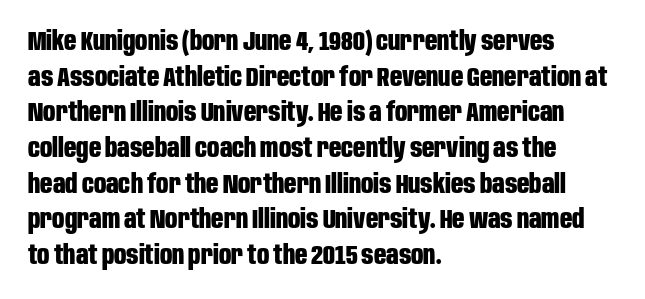
A typesetter would call this leading conventional body-copy spacing. Standard letterfit; no display-style spreading of the glyphs. The axis of the letterforms is exactly vertical. Typeset ragged right — the left edge is the straight one. Clear beneath every line of the passage. Each glyph is drawn with heavy, bold strokes.
